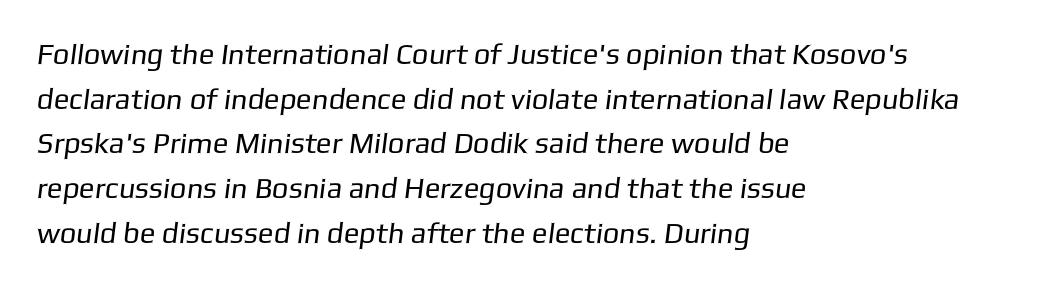
The image shows 29 px regular-weight sans-serif type; set left-aligned, normal line spacing (1.54x), normal letter spacing, not underlined; low stroke contrast and a medium x-height.
